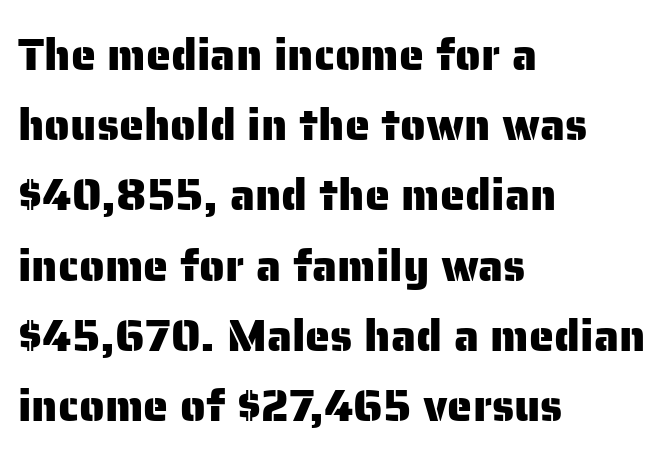
Q: Is the text italic (slanted)? A: No, it is upright.
Q: Is the typeface a serif or a sans-serif typeface? A: Sans-serif.
Q: Is the text underlined? A: No.
Q: How is the paragraph aligned? A: Left-aligned.
Q: Is the spacing between letters normal or unusually wide? A: Normal.
Q: Is the spacing between lines tight, normal or loose? A: Normal.
Q: Width (condensed, normal, or wide)? A: Normal.
Q: Stroke contrast? A: Low.
Q: x-height? A: Medium.
Q: Monospaced? A: No.
